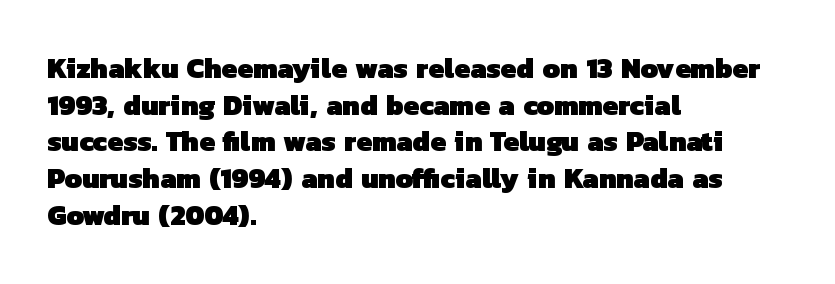
The image shows 28 px heavy sans-serif type; set left-aligned, normal line spacing (1.31x), normal letter spacing, not underlined; low stroke contrast and a medium x-height.
